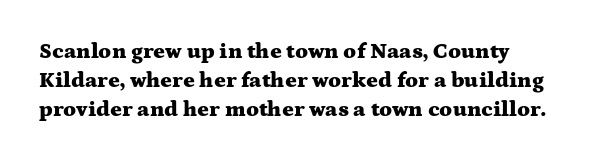
The image shows 22 px bold type, upright; set left-aligned, normal line spacing (1.32x), normal letter spacing, not underlined.
